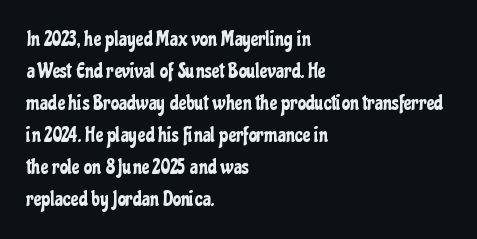
The image shows 21 px text type, upright; set left-aligned, normal line spacing (1.52x), normal letter spacing, not underlined.
